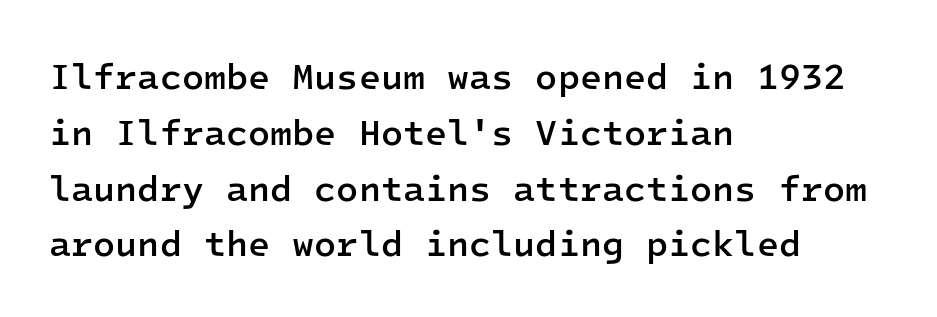
{"serif": "no", "italic": "no", "bold": "semi", "weight": "semibold", "width": "normal", "stroke_contrast": "low", "x_height": "medium", "monospaced": "yes", "underline": "no", "align": "left", "line_spacing": "normal", "line_spacing_ratio": 1.55, "letter_spacing": "normal", "letter_spacing_em": 0.0, "glyph_px": 36}
